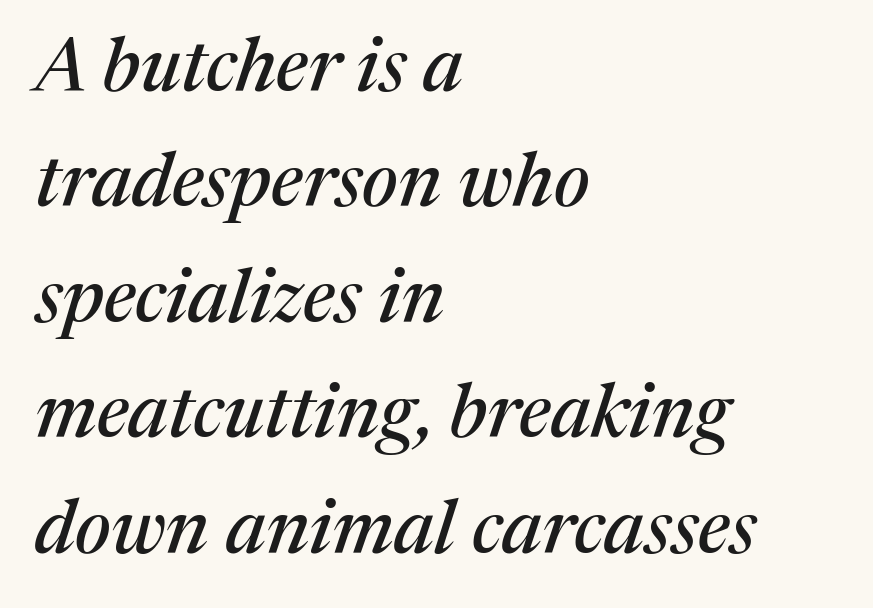
A typesetter would mark this as italic. Font category for this specimen: serif. Compared with typical body copy, the letter spacing here is the same. In CSS terms this would be text-align: left.
